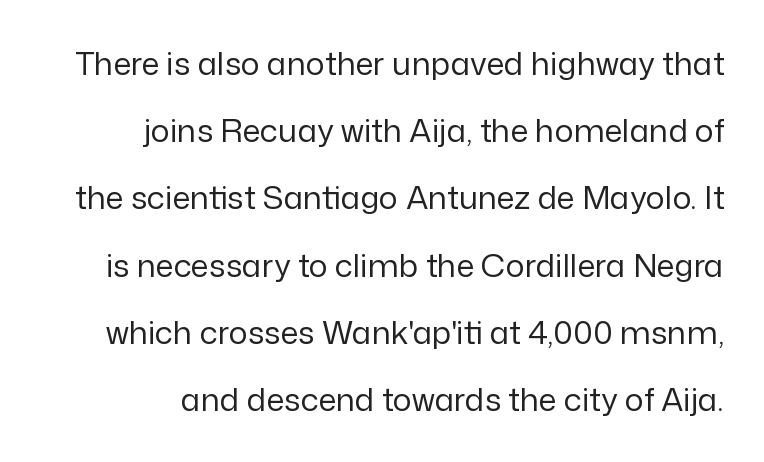
The image shows 32 px regular-weight sans-serif type, upright; set right-aligned, loose line spacing (2.1x), normal letter spacing, not underlined; low stroke contrast and a medium x-height.
